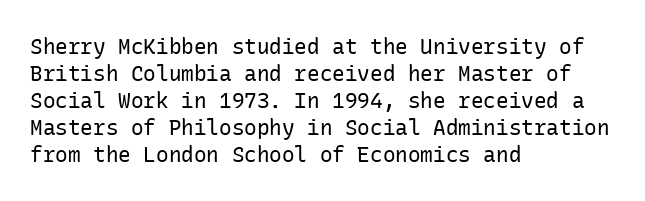
The passage shown is not underscored anywhere. Summary of vertical rhythm: regular, with standard interline spacing. The rag falls on the right side of this text block. Notice how the stems are strictly vertical — no italics here. Vertical stems look standard width or narrower in stroke.
